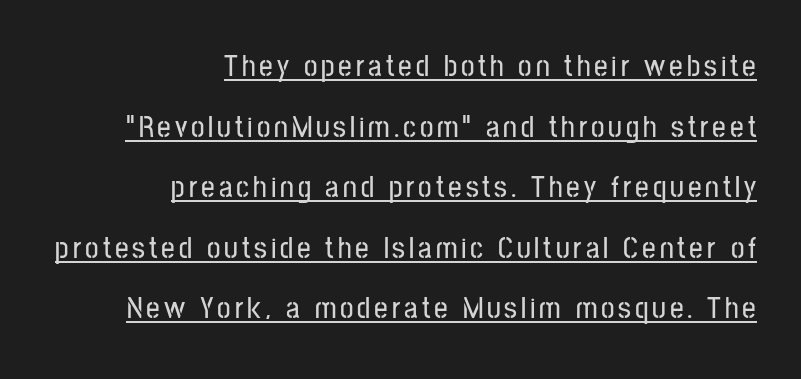
Horizontal alignment here is rightward, an uncommon choice for prose. Note the varied advance widths — an 'i' is clearly narrower than an 'm'. This block would shrink considerably if given ordinary leading; it's expanded now. Unlike italic type, these characters show no tilt at all. This is underlined copy, the kind a proofreader might mark for attention. Serif or sans? Sans — the stroke terminals are bare.
